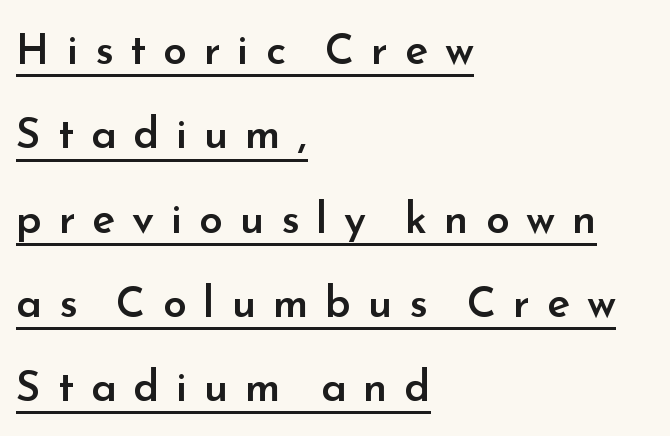
The image shows 43 px semibold sans-serif type, upright; set left-aligned, loose line spacing (1.96x), unusually wide letter spacing (+0.39 em), underlined; low stroke contrast and a small x-height.
